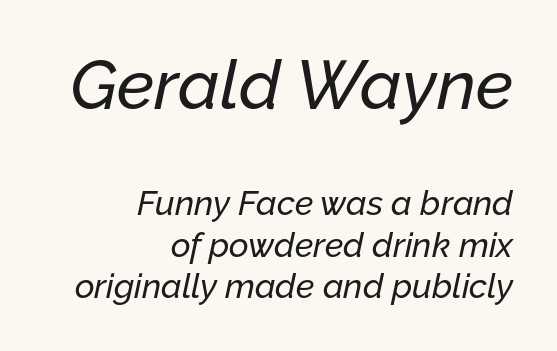
This is oblique type, the kind used for emphasis or titles. Glyph-to-glyph distance matches everyday printed text. This rendering uses right alignment, leaving the left contour irregular. The passage shown is not underscored anywhere. You could not count columns in this text — the font is proportionally spaced.
